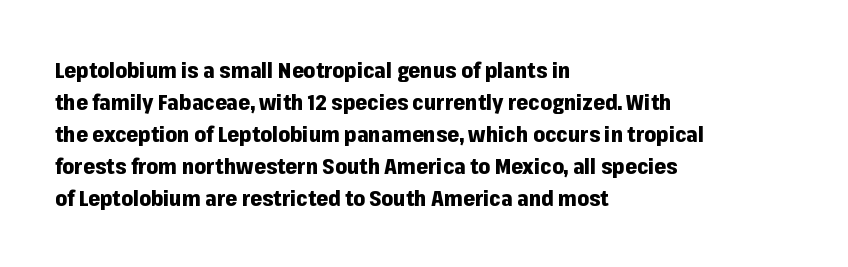
The type sits square on the baseline with zero lean. Summary of weight: heavy, a full bold. Interline gaps are of average width in this sample. The type is set solid horizontally, with unmodified tracking. Underline: absent.
